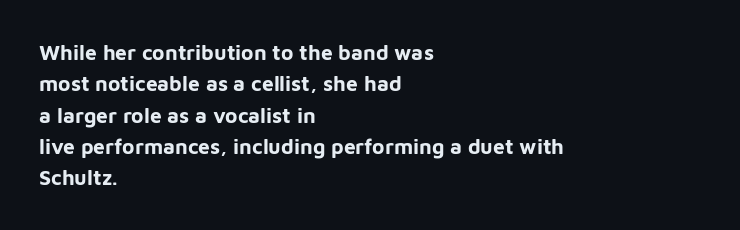
{"italic": "no", "bold": "yes", "underline": "no", "align": "left", "line_spacing": "normal", "line_spacing_ratio": 1.49, "letter_spacing": "normal", "letter_spacing_em": 0.0, "glyph_px": 21}
